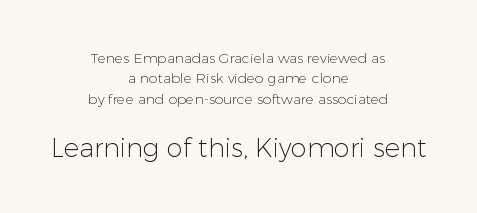
{"italic": "no", "bold": "no", "underline": "no", "align": "center", "line_spacing": "normal", "line_spacing_ratio": 1.46, "letter_spacing": "normal", "letter_spacing_em": 0.0, "larger_block": "second", "size_ratio": 1.86, "glyph_px": 26}
